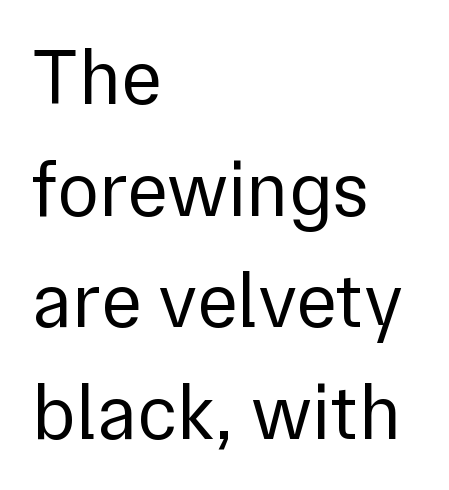
{"serif": "no", "italic": "no", "bold": "no", "weight": "regular", "width": "normal", "stroke_contrast": "low", "x_height": "medium", "monospaced": "no", "underline": "no", "align": "left", "line_spacing": "normal", "line_spacing_ratio": 1.43, "letter_spacing": "normal", "letter_spacing_em": 0.0, "glyph_px": 78}
